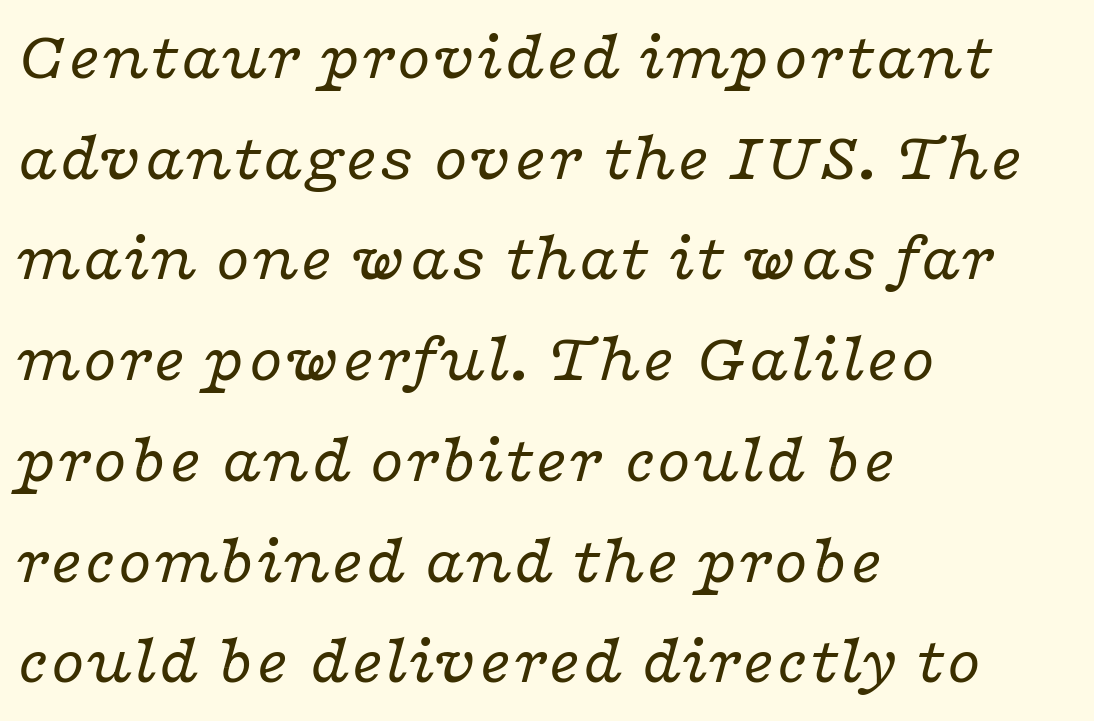
The image shows 69 px regular-weight, wide serif type, italic (leaning right); set left-aligned, normal line spacing (1.46x), normal letter spacing, not underlined; low stroke contrast and a medium x-height.
